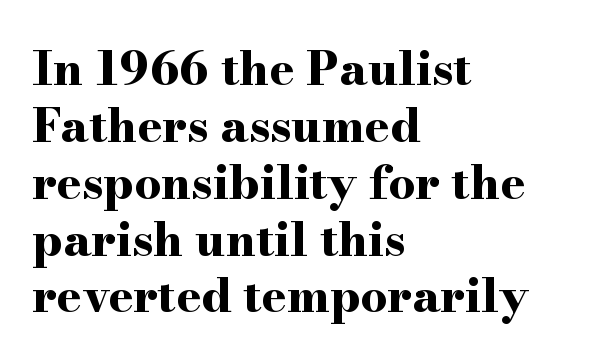
The letters sit at their default tracking, neither squeezed nor spread. Leftover space on each line is placed entirely after the last word. Nobody drew a line under any word here. Ordinary non-slanted type is in use. Strokes here are thick enough to call this a true bold.
